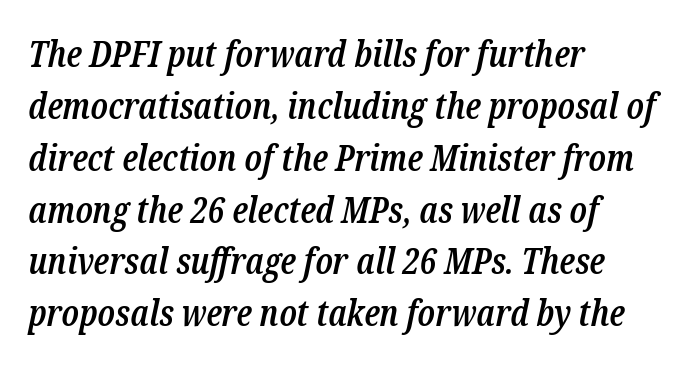
{"serif": "yes", "italic": "yes", "lean": "right", "slant_degrees": 12, "bold": "semi", "weight": "semibold", "width": "condensed", "stroke_contrast": "low", "x_height": "medium", "monospaced": "no", "underline": "no", "align": "left", "line_spacing": "normal", "line_spacing_ratio": 1.44, "letter_spacing": "normal", "letter_spacing_em": 0.0, "glyph_px": 36}
